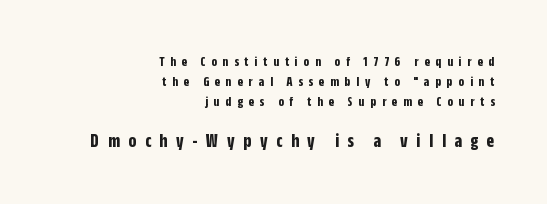
These lines have a slow, spaced-out rhythm from letter to letter. The second block has been scaled up relative to the first. The face used here has the dense, thick strokes of a bold. The block of text has a typical density, with ordinary space between rows. A flush-right, rag-left setting is used for this passage.
